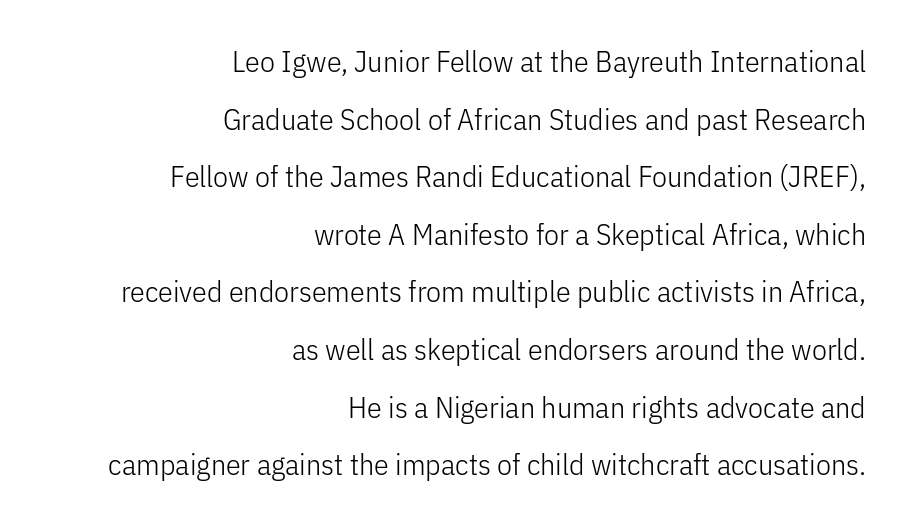
This rendering uses right alignment, leaving the left contour irregular. Classification — sans serif. The strip under each line holds only bare page. The passage shown is not bold in any degree. Baseline-to-baseline distance is far greater than the letter height.
